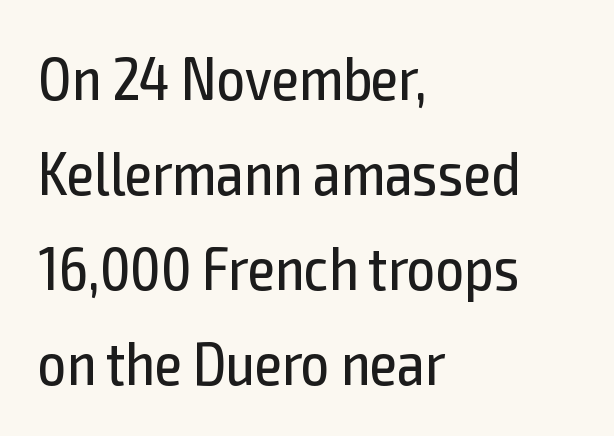
Q: Is the text bold? A: No.
Q: Is the text italic (slanted)? A: No, it is upright.
Q: Is the typeface a serif or a sans-serif typeface? A: Sans-serif.
Q: Is the text underlined? A: No.
Q: How is the paragraph aligned? A: Left-aligned.
Q: Is the spacing between letters normal or unusually wide? A: Normal.
Q: Is the spacing between lines tight, normal or loose? A: Normal.
Q: Width (condensed, normal, or wide)? A: Condensed.
Q: x-height? A: Medium.
Q: Monospaced? A: No.
